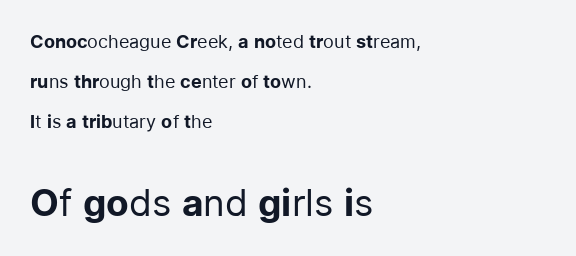
You could fit nearly another row in the gap between these rows. Size hierarchy here favors the trailing block over the leading one. Italic? Not at all — the glyphs are vertical. Alignment: flush left.
